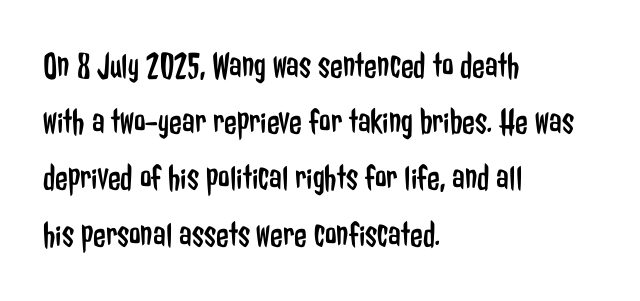
Casual observation: everything's shoved over to the left. Notice how descenders clear the ascenders below comfortably — that's standard leading. Nope, no serifs anywhere on these letters. The horizontal fit of the characters is conventional and even.
